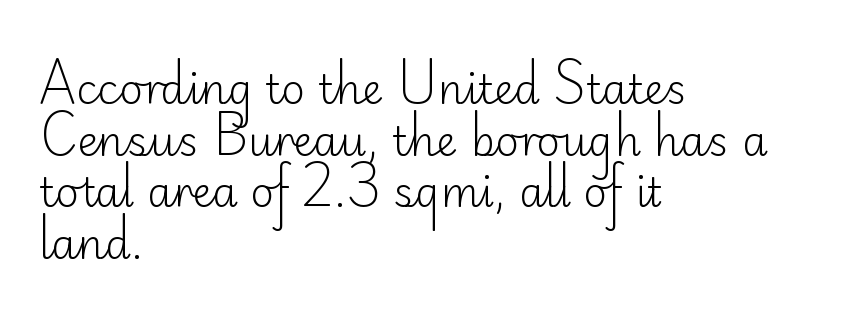
{"serif": "no", "italic": "no", "bold": "no", "weight": "light", "width": "normal", "stroke_contrast": "low", "x_height": "small", "monospaced": "no", "underline": "no", "align": "left", "line_spacing": "normal", "line_spacing_ratio": 1.26, "letter_spacing": "normal", "letter_spacing_em": 0.0, "glyph_px": 41}
